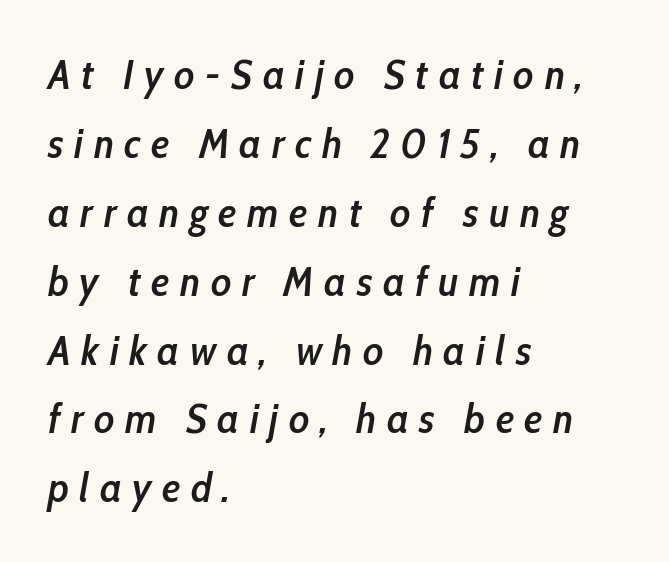
Q: Is the text bold? A: Semi-bold.
Q: Is the text italic (slanted)? A: Yes, it leans right by about 10 degrees.
Q: Is the text underlined? A: No.
Q: How is the paragraph aligned? A: Left-aligned.
Q: Is the spacing between letters normal or unusually wide? A: Unusually wide.
Q: Is the spacing between lines tight, normal or loose? A: Normal.
Q: Width (condensed, normal, or wide)? A: Condensed.
Q: Stroke contrast? A: Low.
Q: x-height? A: Medium.
Q: Monospaced? A: No.
